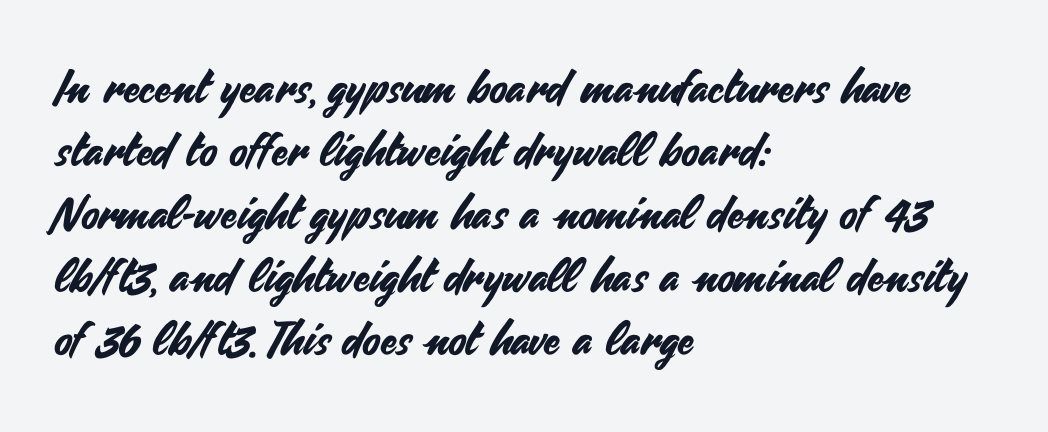
The image shows 46 px sans-serif type; set left-aligned, normal line spacing (1.37x), normal letter spacing, not underlined; medium stroke contrast and a small x-height.
